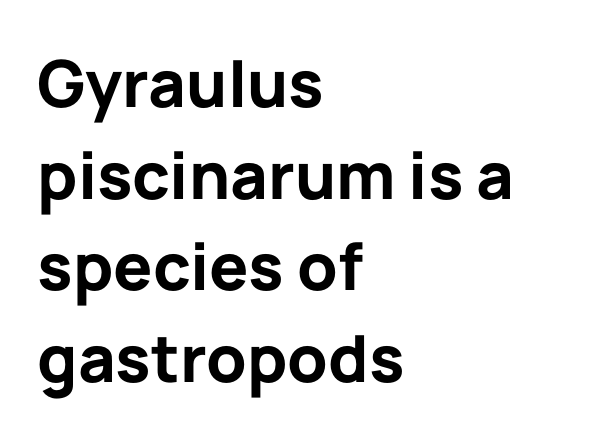
The image shows 65 px bold sans-serif type, upright; set left-aligned, normal line spacing (1.41x), normal letter spacing, not underlined; low stroke contrast and a medium x-height.
